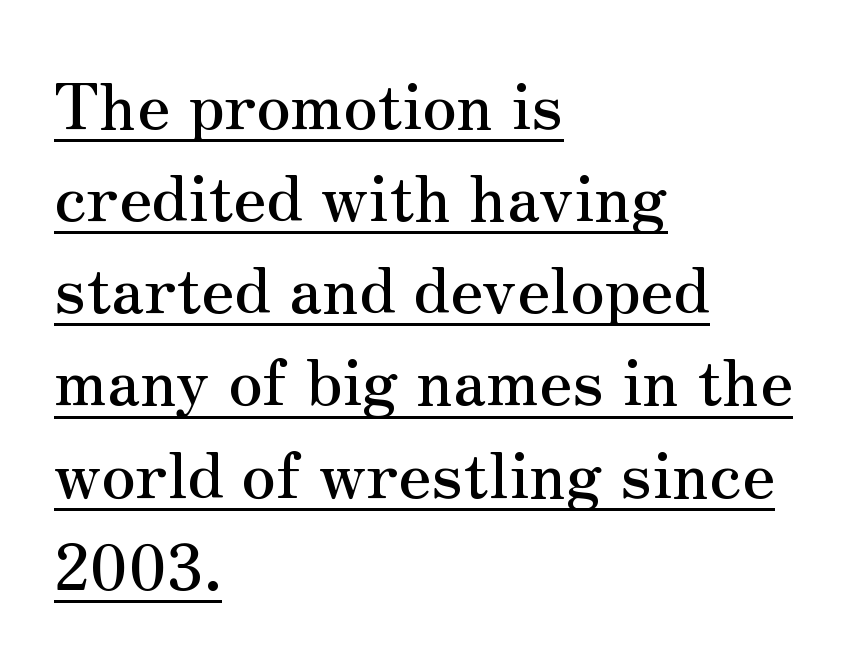
{"serif": "yes", "italic": "no", "width": "normal", "stroke_contrast": "medium", "x_height": "small", "monospaced": "no", "underline": "yes", "align": "left", "line_spacing": "normal", "line_spacing_ratio": 1.44, "letter_spacing": "normal", "letter_spacing_em": 0.0, "glyph_px": 64}
